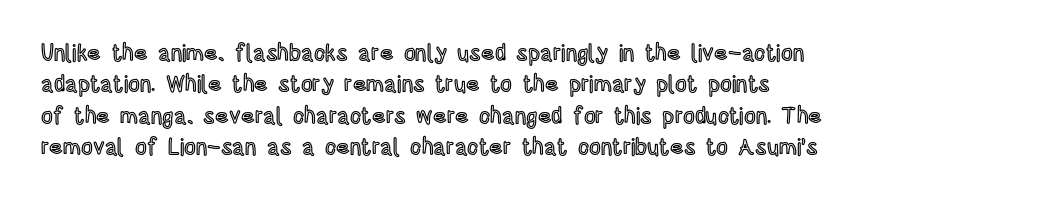
The passage shown is not underscored anywhere. The line texture is even and compact thanks to regular tracking. Nope, not italic — everything's standing straight. Each line starts at the same left margin while the right side varies. Notice how descenders clear the ascenders below comfortably — that's standard leading.
